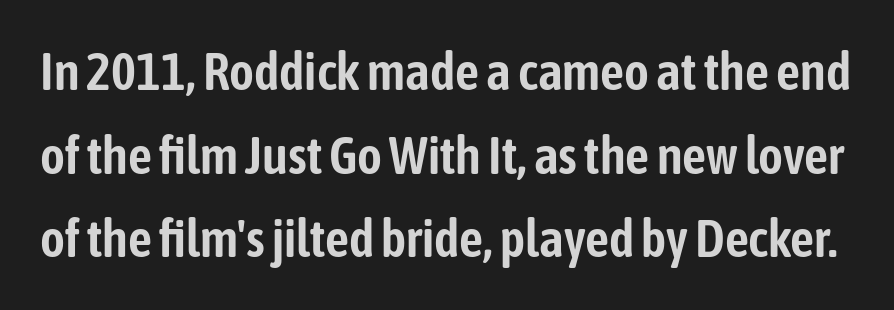
Q: Is the text italic (slanted)? A: No, it is upright.
Q: Is the typeface a serif or a sans-serif typeface? A: Sans-serif.
Q: Is the text underlined? A: No.
Q: Is the spacing between letters normal or unusually wide? A: Normal.
Q: Is the spacing between lines tight, normal or loose? A: Normal.
Q: Width (condensed, normal, or wide)? A: Condensed.
Q: Stroke contrast? A: Low.
Q: x-height? A: Medium.
Q: Monospaced? A: No.
